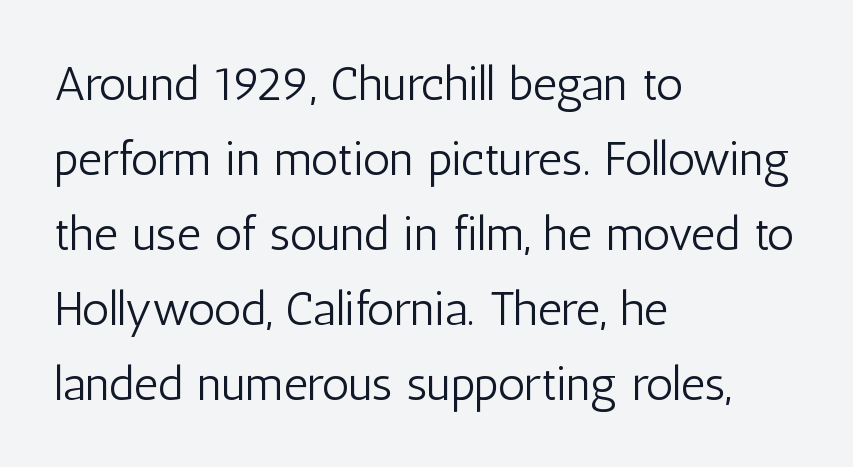
{"serif": "no", "italic": "no", "bold": "no", "weight": "light", "width": "condensed", "stroke_contrast": "low", "x_height": "medium", "monospaced": "no", "underline": "no", "align": "left", "line_spacing": "normal", "line_spacing_ratio": 1.56, "letter_spacing": "normal", "letter_spacing_em": 0.0, "glyph_px": 48}
